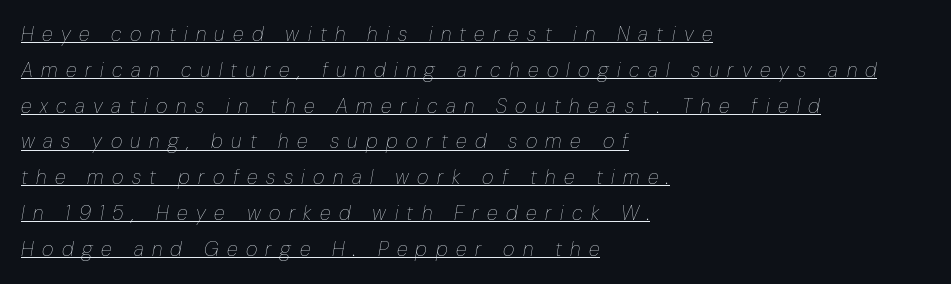
The image shows 20 px text type, italic (leaning right); set left-aligned, line spacing 1.79x, unusually wide letter spacing (+0.42 em), underlined.
